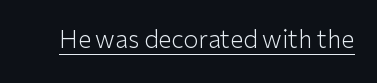
Q: Is the text bold? A: No.
Q: Is the text italic (slanted)? A: No, it is upright.
Q: Is the text underlined? A: Yes.
Q: Is the spacing between letters normal or unusually wide? A: Normal.
